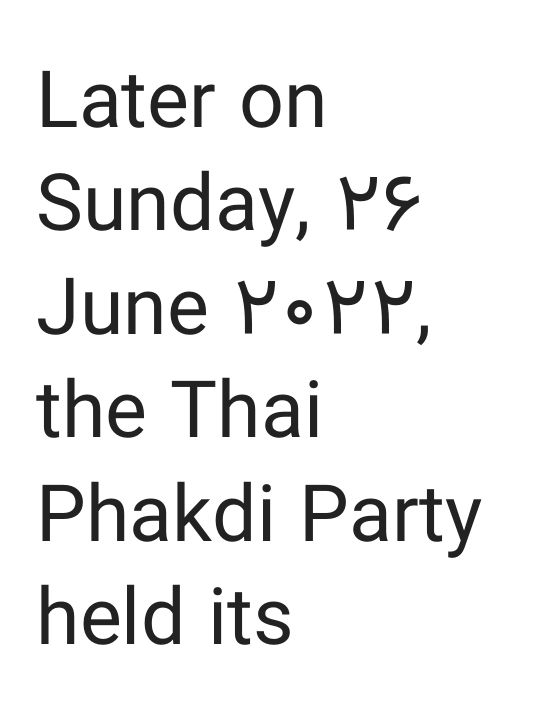
No extra tracking has been applied to these lines. Is there any slant? The stems are plumb. This rendering features lettering with no underline. Horizontal alignment here is leftward, the default for most running prose. What kind of face is this? One without serifs — a sans. The typeface has the unassuming heft of standard copy or less.
